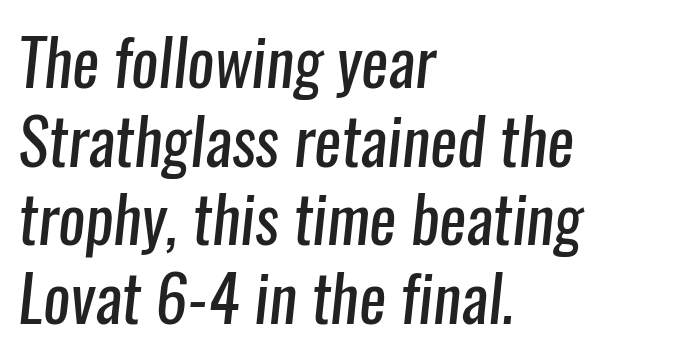
{"serif": "no", "bold": "no", "weight": "regular", "width": "condensed", "stroke_contrast": "low", "x_height": "medium", "monospaced": "no", "underline": "no", "align": "left", "line_spacing_ratio": 1.23, "letter_spacing": "normal", "letter_spacing_em": 0.0, "glyph_px": 64}
